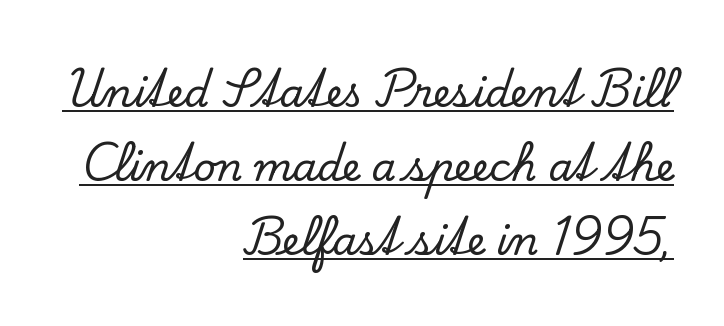
{"serif": "yes", "width": "normal", "stroke_contrast": "low", "x_height": "small", "monospaced": "no", "underline": "yes", "align": "right", "line_spacing": "loose", "line_spacing_ratio": 1.9, "letter_spacing": "normal", "letter_spacing_em": 0.0, "glyph_px": 39}
